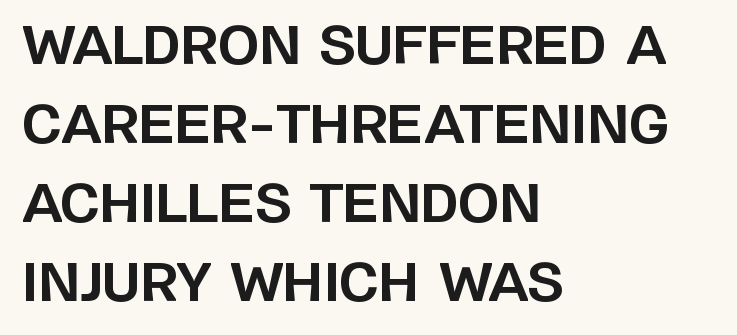
{"serif": "no", "italic": "no", "bold": "yes", "weight": "bold", "width": "normal", "stroke_contrast": "low", "x_height": "large", "monospaced": "no", "underline": "no", "align": "left", "line_spacing": "normal", "line_spacing_ratio": 1.49, "letter_spacing": "normal", "letter_spacing_em": 0.0, "glyph_px": 53}
